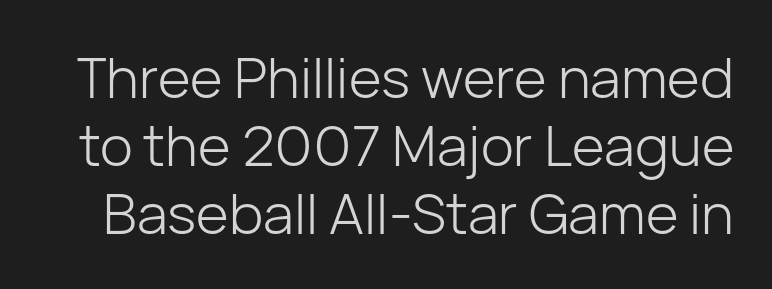
The image shows 56 px light sans-serif type, upright; set line spacing 1.21x, normal letter spacing, not underlined; low stroke contrast and a medium x-height.
